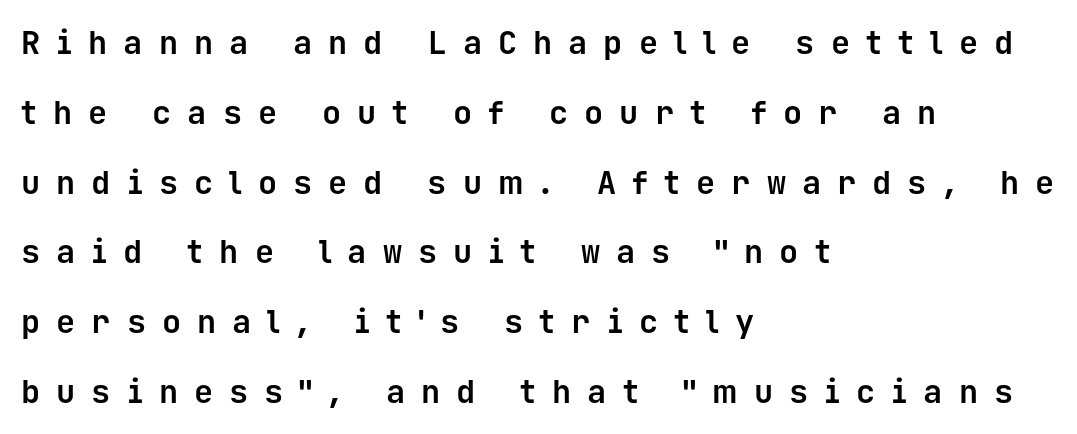
The image shows 32 px bold sans-serif type, upright, monospaced; set left-aligned, loose line spacing (2.18x), unusually wide letter spacing (+0.5 em), not underlined; low stroke contrast and a medium x-height.
